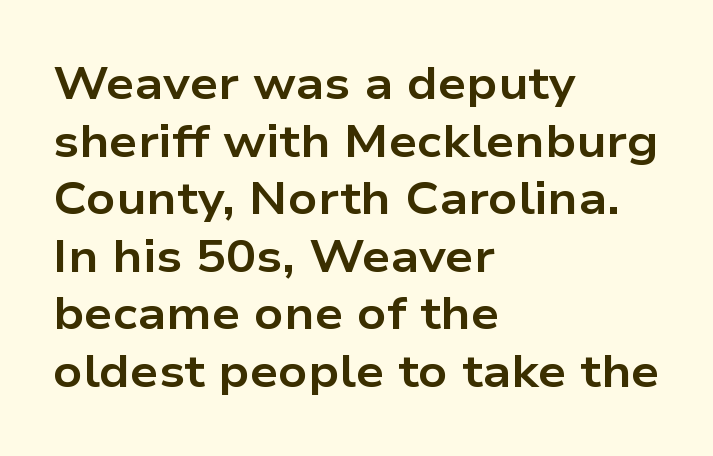
The image shows 45 px bold, wide sans-serif type, upright; set left-aligned, normal line spacing (1.28x), normal letter spacing, not underlined; low stroke contrast and a medium x-height.
